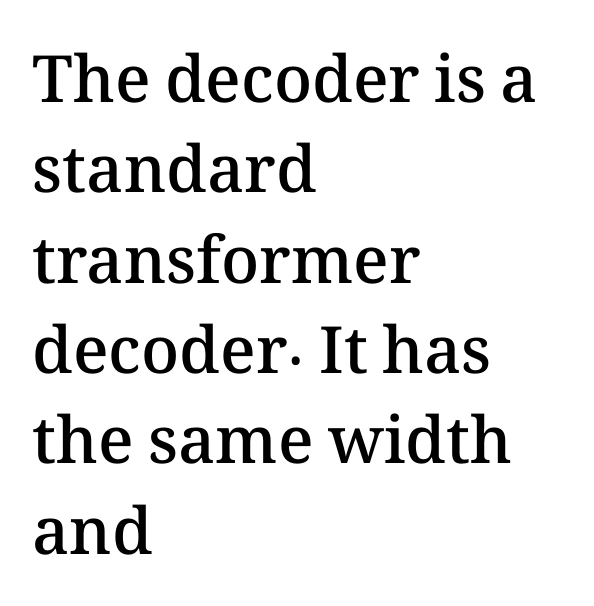
The typesetter chose a ragged-right arrangement here. It's the straight-up-and-down kind of type. Honestly, there is no underline to notice here at all. The passage shown is typed in a proportional face where columns would drift. Vertically, the passage feels balanced, rows spaced as you'd expect. In terms of letterspacing, this is plain default setting.
